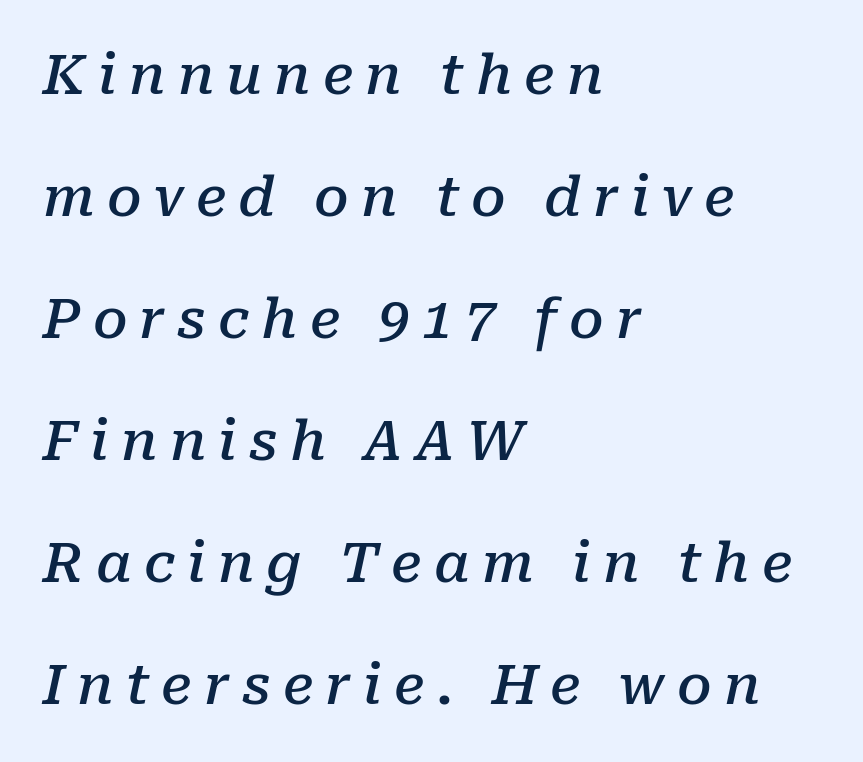
Honestly, the letter spacing is so wide it's the main thing you notice. The passage is arranged the way most books set body copy — flush left. Do the characters align in a grid? No, the font is proportional. Serifs: yes, visible at the terminals of the letterforms.
